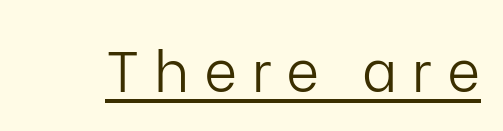
{"serif": "no", "italic": "no", "bold": "no", "weight": "light", "width": "normal", "stroke_contrast": "low", "x_height": "medium", "monospaced": "no", "underline": "yes", "letter_spacing": "wide", "letter_spacing_em": 0.26, "glyph_px": 57}
